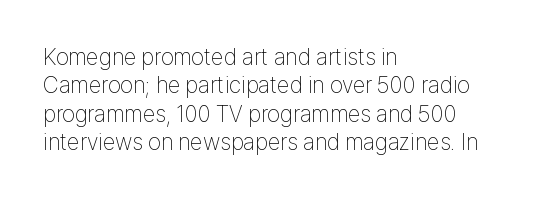
{"italic": "no", "bold": "no", "underline": "no", "align": "left", "line_spacing_ratio": 1.23, "letter_spacing": "normal", "letter_spacing_em": 0.0, "glyph_px": 23}
